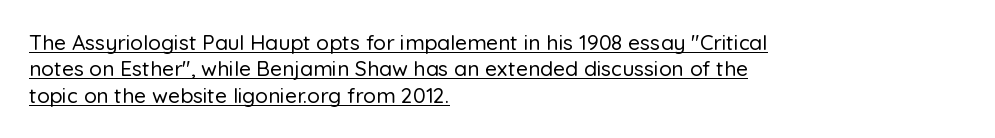
Q: Is the text italic (slanted)? A: No, it is upright.
Q: Is the text underlined? A: Yes.
Q: How is the paragraph aligned? A: Left-aligned.
Q: Is the spacing between letters normal or unusually wide? A: Normal.
Q: Is the spacing between lines tight, normal or loose? A: Normal.
